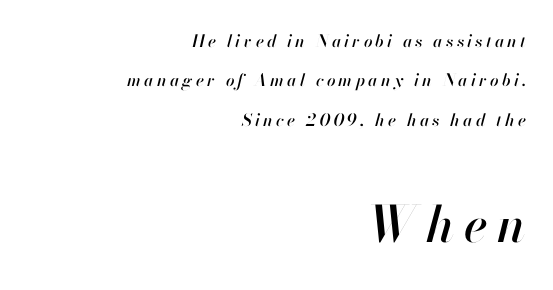
Q: Is the text italic (slanted)? A: Yes, it leans right by about 13 degrees.
Q: Is the text underlined? A: No.
Q: How is the paragraph aligned? A: Right-aligned.
Q: Is the spacing between lines tight, normal or loose? A: Loose.
Q: Which block of text is set in a larger size, the first (top) or the second (bottom)? A: The second (bottom) one.
Q: Width (condensed, normal, or wide)? A: Normal.
Q: Stroke contrast? A: High.
Q: x-height? A: Small.
Q: Monospaced? A: No.
